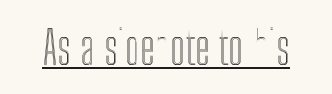
The image shows 46 px condensed type, upright; set normal letter spacing, underlined; a medium x-height.
